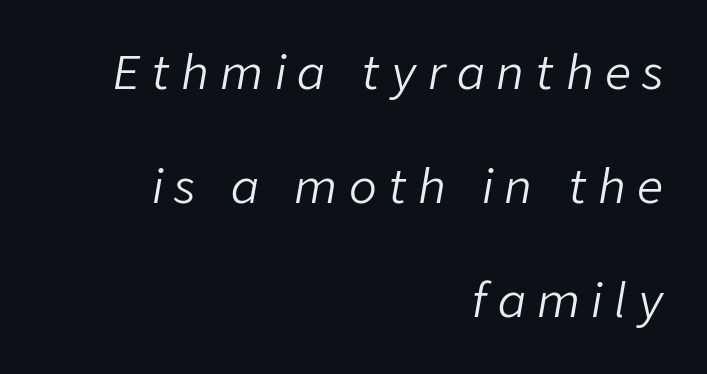
Substantial extra tracking has been applied to these lines. The letters advance in unequal steps, a hallmark of proportional type. The specimen reads as italic at a glance. The letters look calm and open, with moderate or lighter stems.
